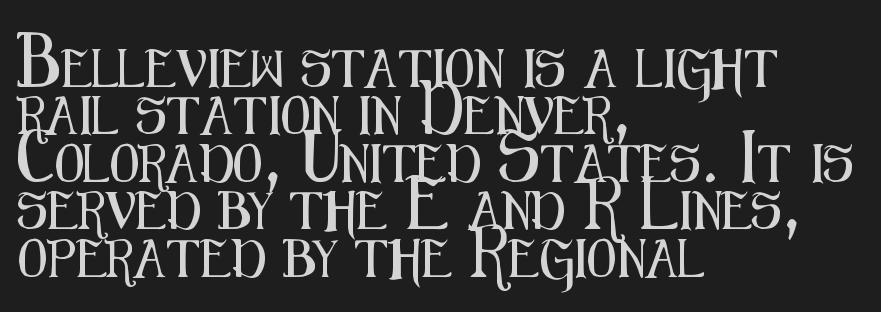
Q: Is the text italic (slanted)? A: No, it is upright.
Q: Is the text underlined? A: No.
Q: How is the paragraph aligned? A: Left-aligned.
Q: Is the spacing between letters normal or unusually wide? A: Normal.
Q: Is the spacing between lines tight, normal or loose? A: Normal.
Q: Width (condensed, normal, or wide)? A: Condensed.
Q: Stroke contrast? A: Medium.
Q: x-height? A: Medium.
Q: Monospaced? A: No.
